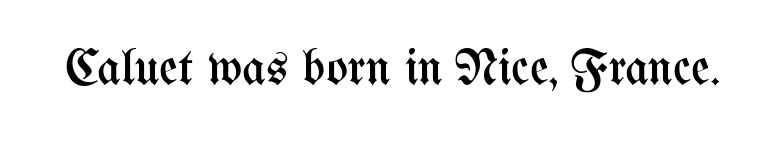
Q: Is the text bold? A: No.
Q: Is the text italic (slanted)? A: No, it is upright.
Q: Is the text underlined? A: No.
Q: Is the spacing between letters normal or unusually wide? A: Normal.
Q: Width (condensed, normal, or wide)? A: Condensed.
Q: Stroke contrast? A: Medium.
Q: x-height? A: Medium.
Q: Monospaced? A: No.
